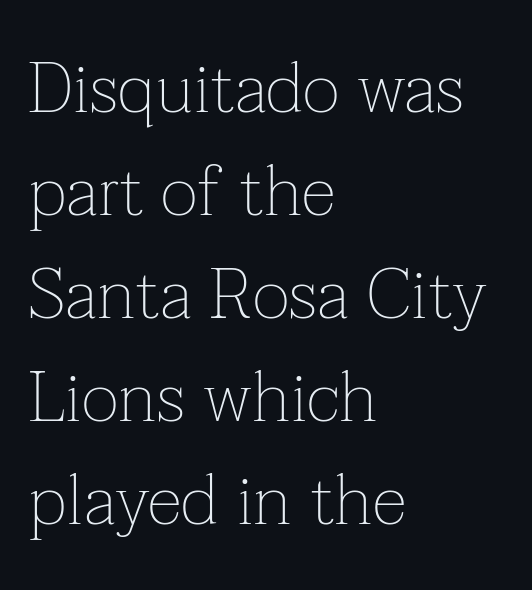
The image shows 71 px thin serif type, upright; set left-aligned, normal line spacing (1.45x), normal letter spacing, not underlined; low stroke contrast and a medium x-height.
